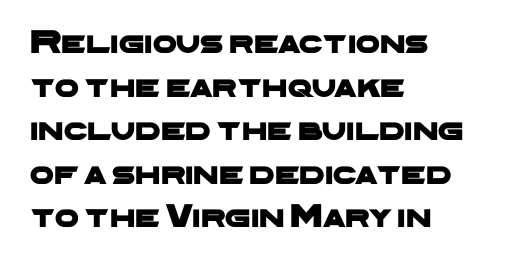
Notice how the passage keeps a crisp vertical edge on the left only. Font category for this specimen: sans-serif. The space beneath each line is pristine and unruled. The passage shown stacks its lines at a standard gap.
